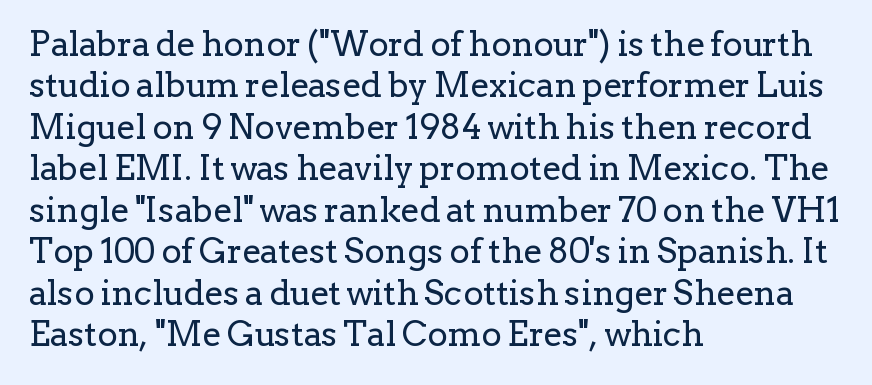
{"serif": "yes", "italic": "no", "bold": "no", "weight": "regular", "width": "normal", "stroke_contrast": "low", "x_height": "medium", "monospaced": "no", "underline": "no", "align": "left", "line_spacing_ratio": 1.22, "letter_spacing": "normal", "letter_spacing_em": 0.0, "glyph_px": 34}
